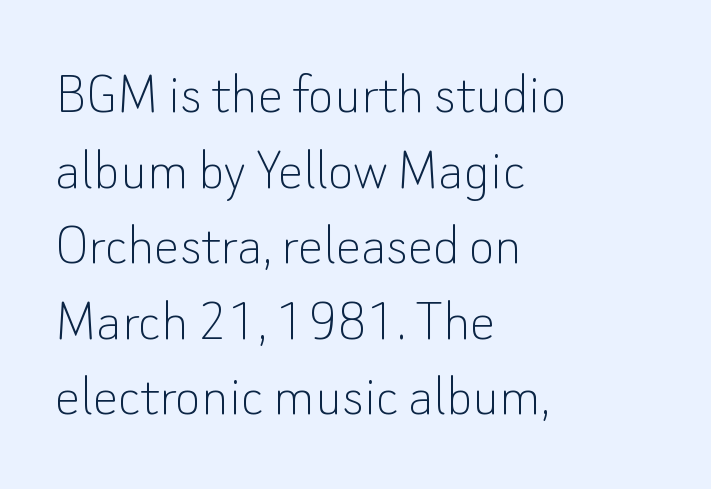
{"serif": "no", "italic": "no", "bold": "no", "weight": "thin", "width": "normal", "stroke_contrast": "low", "x_height": "small", "monospaced": "no", "underline": "no", "align": "left", "line_spacing_ratio": 1.2, "letter_spacing": "normal", "letter_spacing_em": 0.0, "glyph_px": 63}
